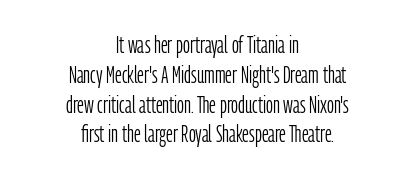
The letters look calm and open, with moderate or lighter stems. Default kerning and tracking; the words read as compact shapes. The specimen omits any rule beneath the text block's lines. Vertical strokes here are truly vertical.
